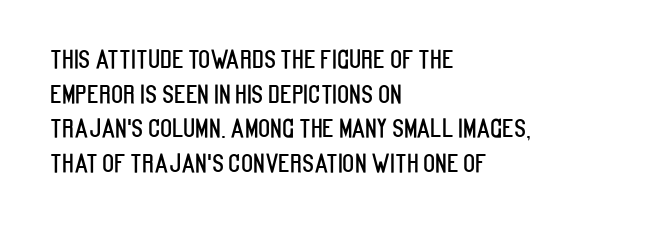
{"italic": "no", "underline": "no", "align": "left", "line_spacing": "normal", "line_spacing_ratio": 1.39, "letter_spacing": "normal", "letter_spacing_em": 0.0, "glyph_px": 25}
